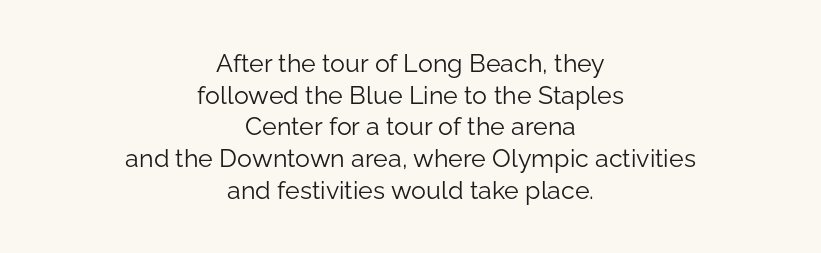
{"italic": "no", "bold": "no", "underline": "no", "align": "center", "line_spacing": "normal", "line_spacing_ratio": 1.27, "letter_spacing": "normal", "letter_spacing_em": 0.0, "glyph_px": 25}
